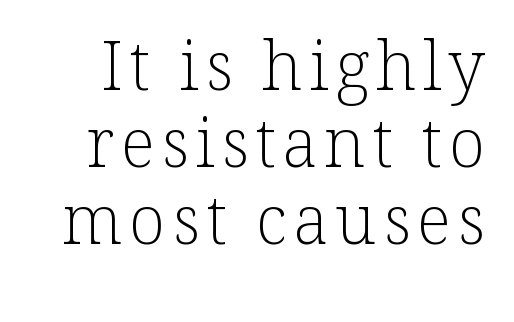
Q: Is the text bold? A: No.
Q: Is the text italic (slanted)? A: No, it is upright.
Q: Is the typeface a serif or a sans-serif typeface? A: Serif.
Q: Is the text underlined? A: No.
Q: Is the spacing between lines tight, normal or loose? A: Tight.
Q: Width (condensed, normal, or wide)? A: Normal.
Q: Stroke contrast? A: Low.
Q: x-height? A: Medium.
Q: Monospaced? A: No.
